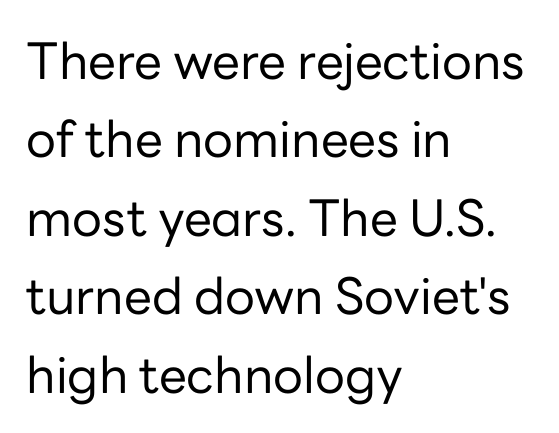
{"serif": "no", "italic": "no", "bold": "no", "weight": "regular", "width": "normal", "stroke_contrast": "low", "x_height": "medium", "monospaced": "no", "underline": "no", "align": "left", "line_spacing": "normal", "line_spacing_ratio": 1.57, "letter_spacing": "normal", "letter_spacing_em": 0.0, "glyph_px": 50}
